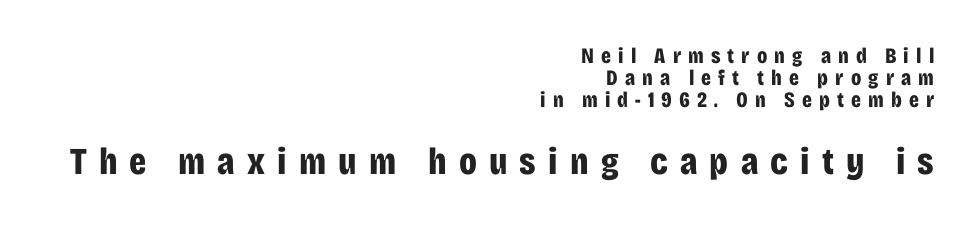
The image shows 38 px bold, condensed sans-serif type, upright; set right-aligned, tight line spacing (1.0x), unusually wide letter spacing (+0.32 em), not underlined; the second (bottom) block is 1.73x larger; low stroke contrast and a large x-height.
